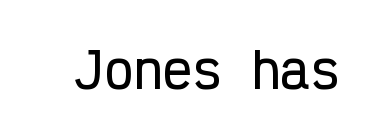
{"serif": "no", "italic": "no", "width": "condensed", "stroke_contrast": "low", "x_height": "medium", "monospaced": "yes", "underline": "no", "letter_spacing": "normal", "letter_spacing_em": 0.0, "glyph_px": 49}
